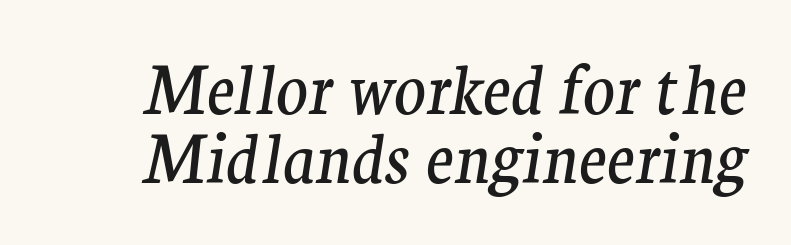
Q: Is the text bold? A: No.
Q: Is the text italic (slanted)? A: Yes, it leans right by about 9 degrees.
Q: Is the typeface a serif or a sans-serif typeface? A: Serif.
Q: Is the text underlined? A: No.
Q: Is the spacing between letters normal or unusually wide? A: Normal.
Q: Is the spacing between lines tight, normal or loose? A: Tight.
Q: Width (condensed, normal, or wide)? A: Normal.
Q: Stroke contrast? A: Medium.
Q: x-height? A: Medium.
Q: Monospaced? A: No.
